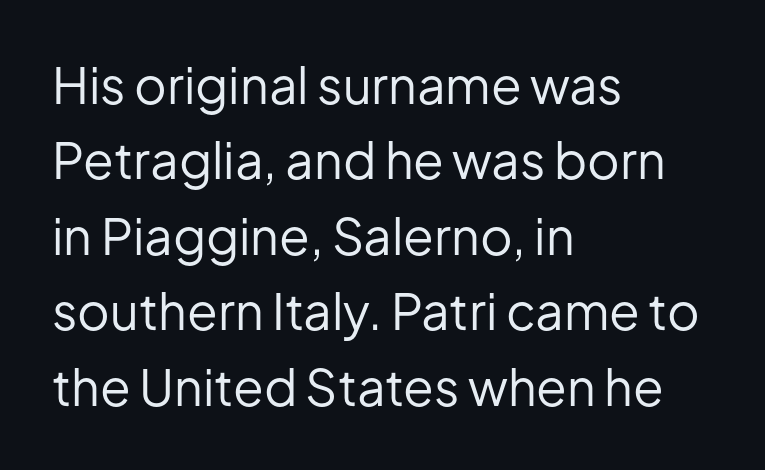
{"serif": "no", "italic": "no", "bold": "no", "weight": "regular", "width": "normal", "stroke_contrast": "low", "x_height": "medium", "monospaced": "no", "underline": "no", "align": "left", "line_spacing": "normal", "line_spacing_ratio": 1.51, "letter_spacing": "normal", "letter_spacing_em": 0.0, "glyph_px": 50}
